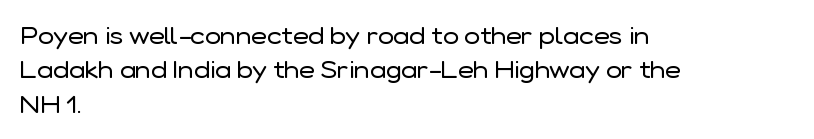
{"italic": "no", "bold": "no", "underline": "no", "align": "left", "line_spacing": "normal", "line_spacing_ratio": 1.43, "letter_spacing": "normal", "letter_spacing_em": 0.0, "glyph_px": 24}
